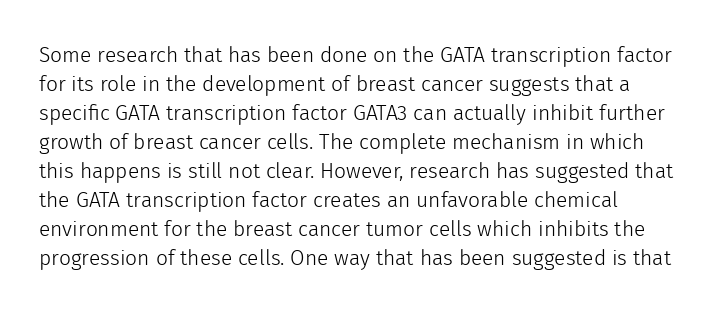
{"italic": "no", "bold": "no", "underline": "no", "line_spacing": "normal", "line_spacing_ratio": 1.38, "letter_spacing": "normal", "letter_spacing_em": 0.0, "glyph_px": 21}
